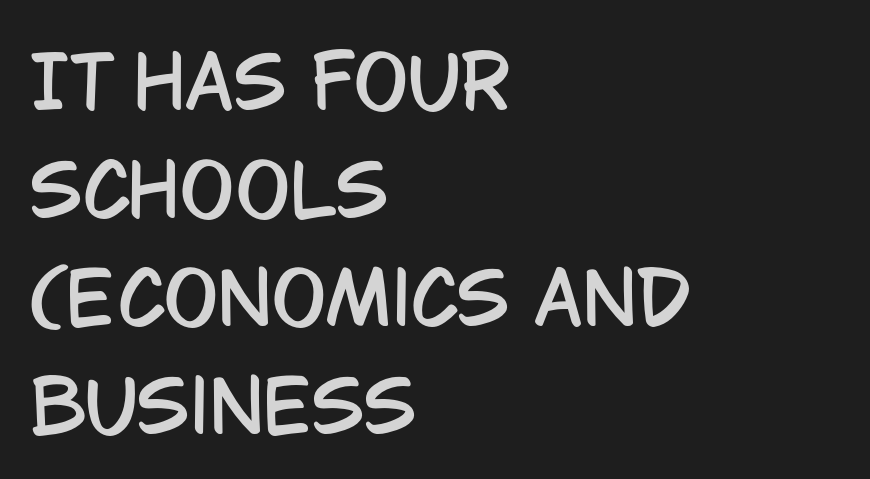
Q: Is the text italic (slanted)? A: No, it is upright.
Q: Is the typeface a serif or a sans-serif typeface? A: Sans-serif.
Q: Is the text underlined? A: No.
Q: How is the paragraph aligned? A: Left-aligned.
Q: Is the spacing between letters normal or unusually wide? A: Normal.
Q: Is the spacing between lines tight, normal or loose? A: Normal.
Q: Width (condensed, normal, or wide)? A: Condensed.
Q: Stroke contrast? A: Low.
Q: x-height? A: Large.
Q: Monospaced? A: No.
